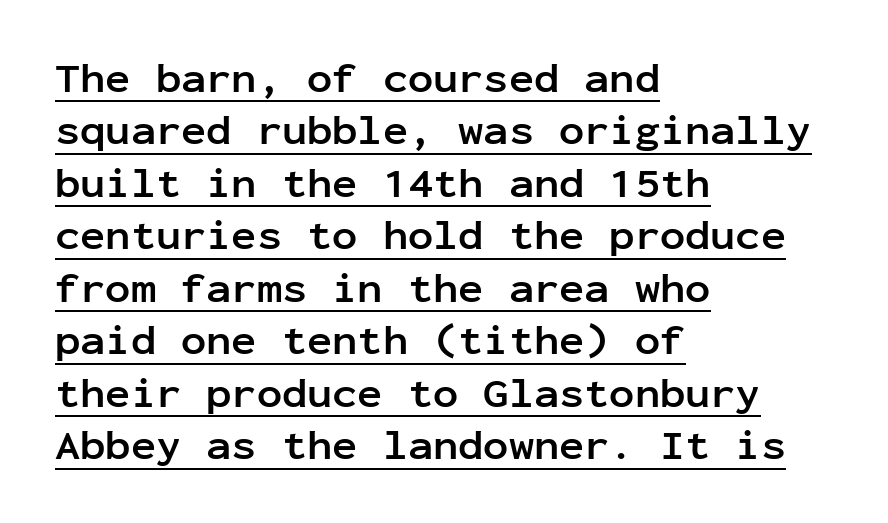
The image shows 42 px semibold sans-serif type, upright, monospaced; set left-aligned, normal line spacing (1.25x), normal letter spacing, underlined; low stroke contrast and a medium x-height.
